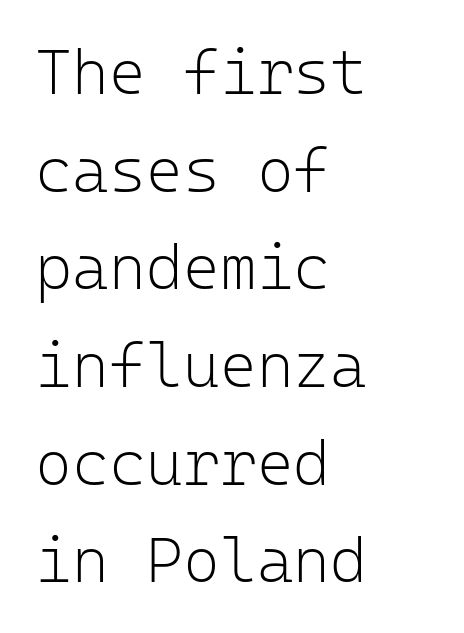
{"serif": "no", "italic": "no", "bold": "no", "weight": "light", "width": "normal", "stroke_contrast": "low", "x_height": "medium", "monospaced": "yes", "underline": "no", "align": "left", "line_spacing": "normal", "line_spacing_ratio": 1.55, "letter_spacing": "normal", "letter_spacing_em": 0.0, "glyph_px": 63}
